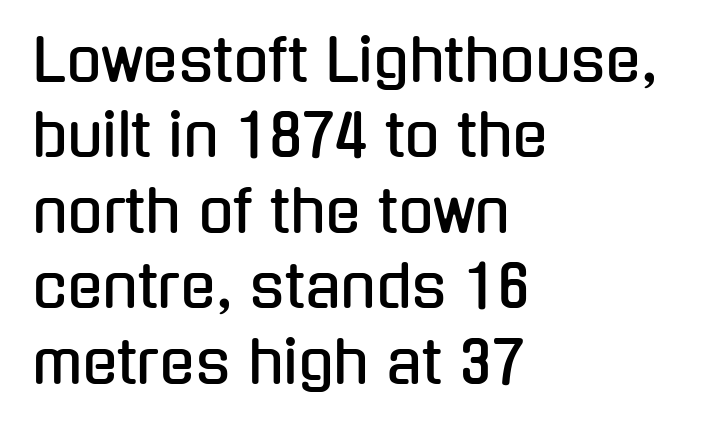
The image shows 58 px condensed sans-serif type, upright; set left-aligned, normal line spacing (1.3x), normal letter spacing, not underlined; low stroke contrast and a medium x-height.
